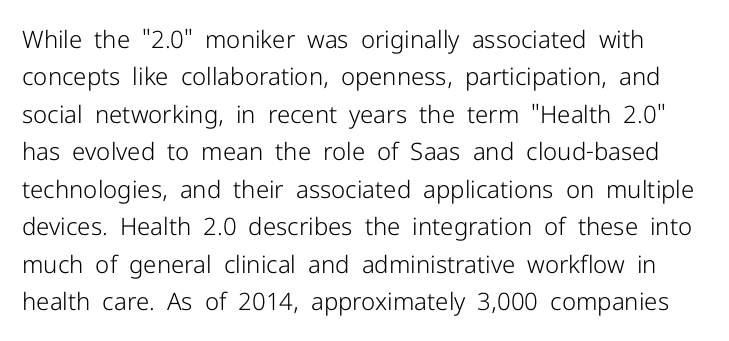
{"italic": "no", "bold": "no", "underline": "no", "line_spacing": "normal", "line_spacing_ratio": 1.56, "letter_spacing": "normal", "letter_spacing_em": 0.0, "glyph_px": 24}
